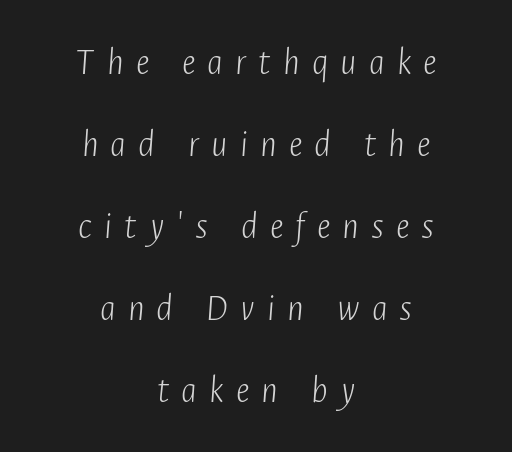
{"italic": "yes", "lean": "right", "slant_degrees": 4, "bold": "no", "weight": "light", "width": "condensed", "stroke_contrast": "low", "x_height": "medium", "monospaced": "no", "underline": "no", "align": "center", "line_spacing": "loose", "line_spacing_ratio": 2.1, "letter_spacing": "wide", "letter_spacing_em": 0.31, "glyph_px": 39}
